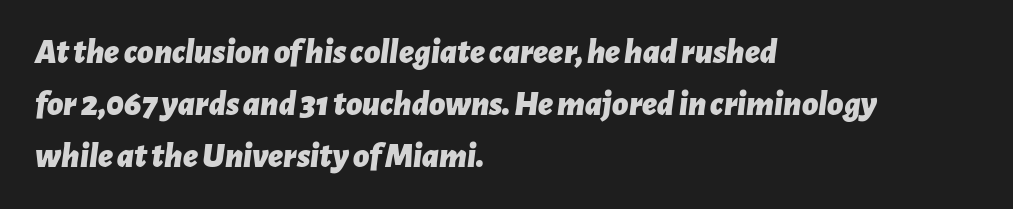
{"italic": "yes", "lean": "right", "slant_degrees": 7, "bold": "yes", "weight": "bold", "width": "normal", "stroke_contrast": "low", "x_height": "medium", "monospaced": "no", "underline": "no", "align": "left", "line_spacing": "normal", "line_spacing_ratio": 1.48, "letter_spacing": "normal", "letter_spacing_em": 0.0, "glyph_px": 35}
